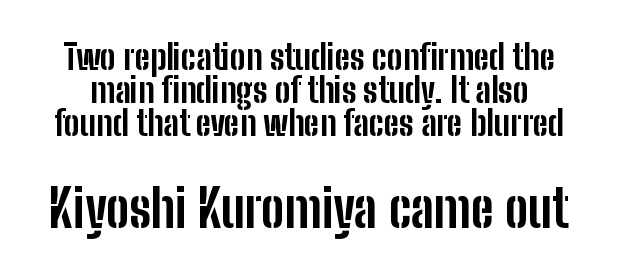
The following chunk of copy outweighs the initial chunk in type size. Type without underlining. This is sans-serif lettering, the kind often seen on screens and signage. Italic: no, the glyphs are upright roman.
